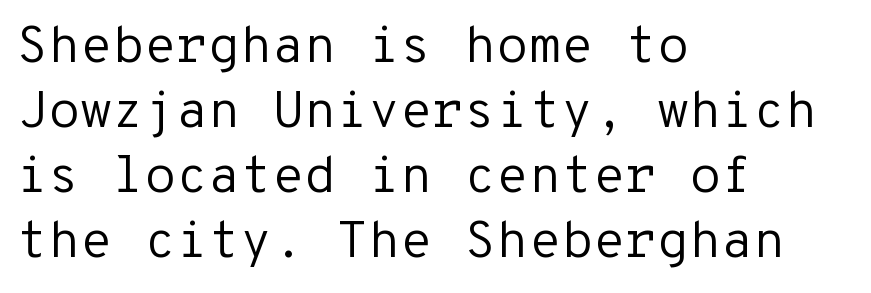
Q: Is the text bold? A: No.
Q: Is the text italic (slanted)? A: No, it is upright.
Q: Is the typeface a serif or a sans-serif typeface? A: Sans-serif.
Q: Is the text underlined? A: No.
Q: How is the paragraph aligned? A: Left-aligned.
Q: Is the spacing between letters normal or unusually wide? A: Normal.
Q: Is the spacing between lines tight, normal or loose? A: Normal.
Q: Width (condensed, normal, or wide)? A: Normal.
Q: Stroke contrast? A: Low.
Q: x-height? A: Medium.
Q: Monospaced? A: Yes.
